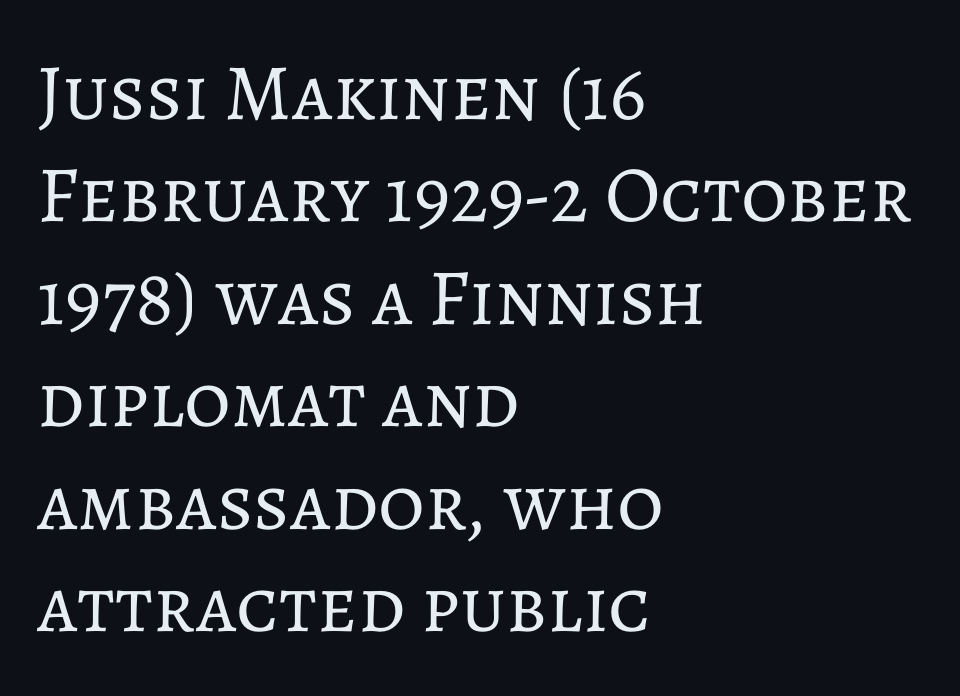
These lines stack with their left ends in a neat column. Descenders hang freely into open space. Character widths vary here, with narrow letters taking less room than wide ones. Caption: face not bold, strokes unweighted. Characters follow at the spacing the type designer built in. Does the lettering tilt? It doesn't — this is upright.
